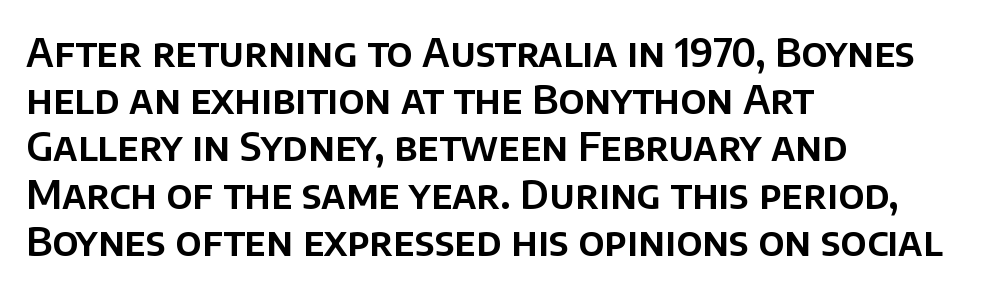
Q: Is the text italic (slanted)? A: No, it is upright.
Q: Is the typeface a serif or a sans-serif typeface? A: Sans-serif.
Q: Is the text underlined? A: No.
Q: How is the paragraph aligned? A: Left-aligned.
Q: Is the spacing between letters normal or unusually wide? A: Normal.
Q: Width (condensed, normal, or wide)? A: Normal.
Q: Stroke contrast? A: Low.
Q: x-height? A: Large.
Q: Monospaced? A: No.
